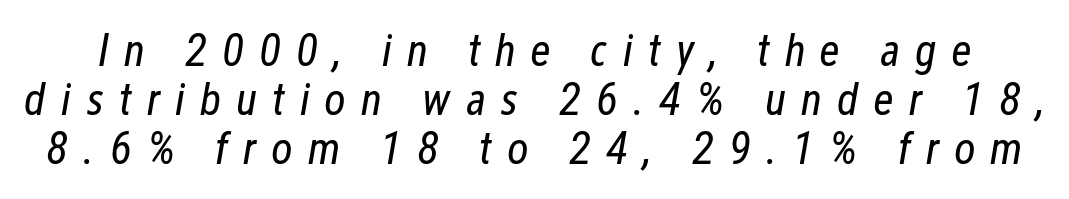
Stroke mass is kept to a normal reading level or below. The space between consecutive lines is stingy. Italic? Definitely — the glyphs are oblique. Observe the wide spacing: letters keep a clear distance from each other. Do the characters align in a grid? No, the font is proportional. The gap between lines stays unmarked.
